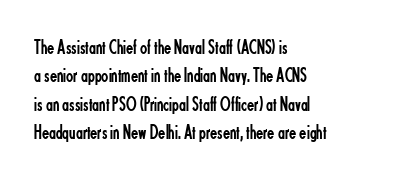
Evenly set lines give the paragraph a standard silhouette. Students, note that the glyphs here touch the page at normal intervals. In terms of posture, this sample is upright. Typeset ragged right — the left edge is the straight one.
